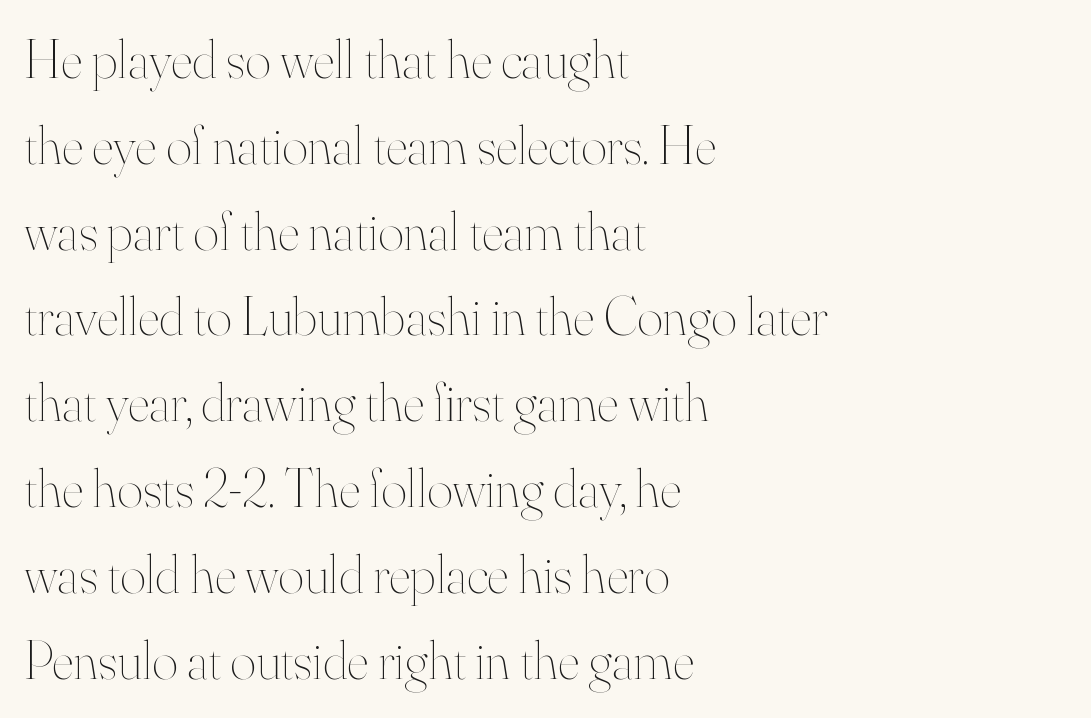
{"italic": "no", "bold": "no", "weight": "thin", "width": "normal", "stroke_contrast": "high", "x_height": "small", "monospaced": "no", "underline": "no", "align": "left", "line_spacing": "normal", "line_spacing_ratio": 1.56, "letter_spacing": "normal", "letter_spacing_em": 0.0, "glyph_px": 55}
